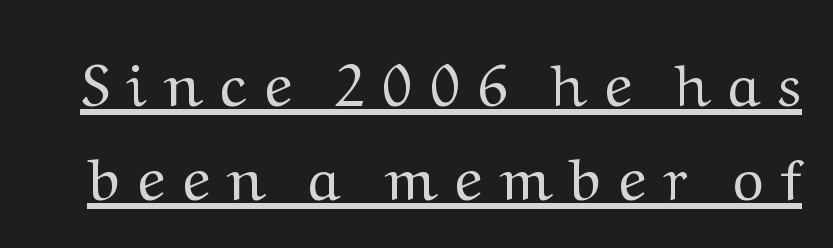
The image shows 60 px regular-weight, wide serif type, upright; set normal line spacing (1.57x), unusually wide letter spacing (+0.29 em), underlined; medium stroke contrast and a medium x-height.
